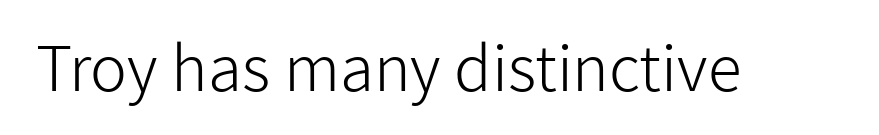
Look at the tracking — it's just the regular setting, nothing added. Proportional: the letters do not fall into vertical columns. Nothing heavy about these letters — not bold at all. The axis of the letterforms is exactly vertical.
